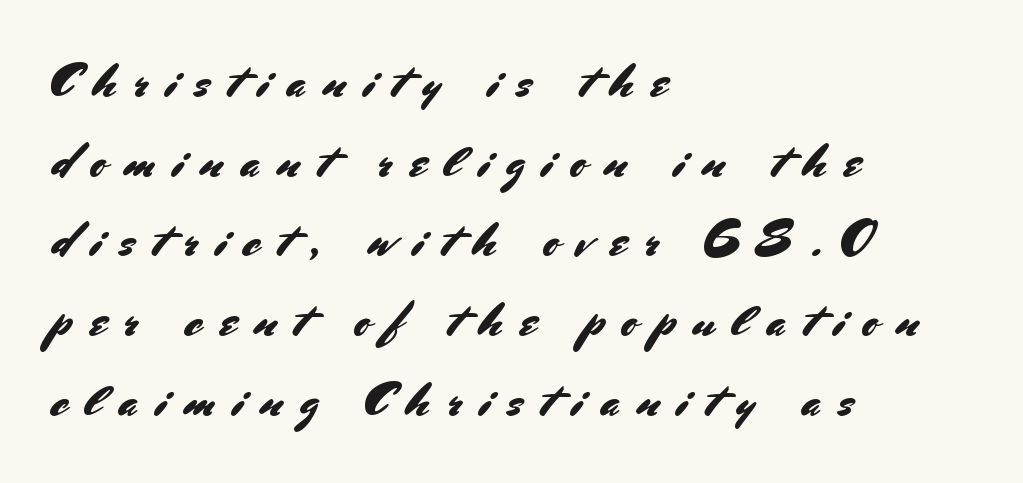
The image shows 48 px sans-serif type; set left-aligned, normal line spacing (1.66x), unusually wide letter spacing (+0.37 em), not underlined; medium stroke contrast and a small x-height.
